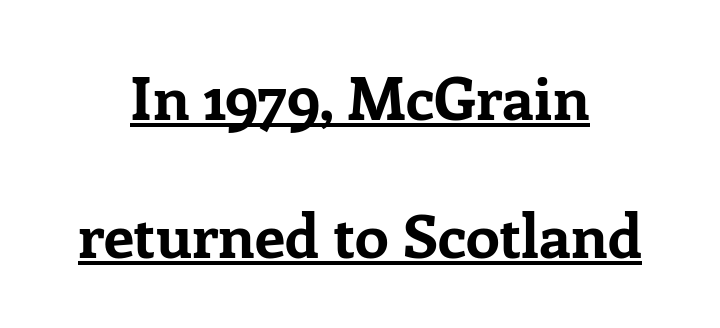
{"serif": "yes", "italic": "no", "bold": "yes", "weight": "bold", "width": "normal", "stroke_contrast": "low", "x_height": "medium", "monospaced": "no", "underline": "yes", "align": "center", "line_spacing": "loose", "line_spacing_ratio": 2.26, "letter_spacing": "normal", "letter_spacing_em": 0.0, "glyph_px": 61}
